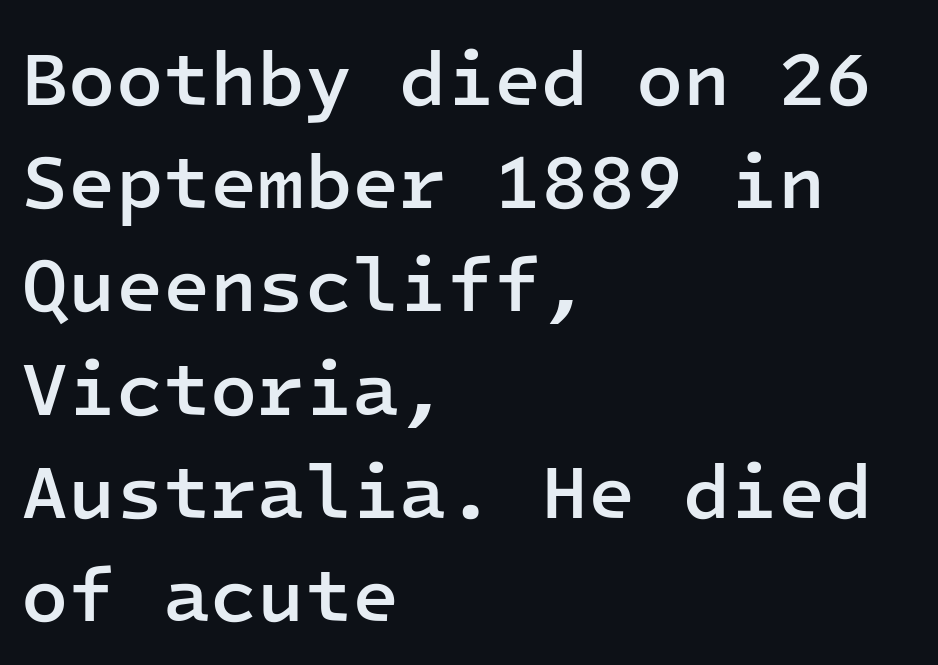
{"serif": "no", "italic": "no", "bold": "semi", "weight": "semibold", "width": "normal", "stroke_contrast": "low", "x_height": "medium", "monospaced": "yes", "underline": "no", "align": "left", "line_spacing": "normal", "line_spacing_ratio": 1.34, "letter_spacing": "normal", "letter_spacing_em": 0.0, "glyph_px": 77}
